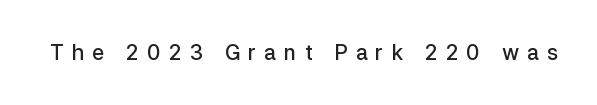
The image shows 21 px text type, upright; set unusually wide letter spacing (+0.38 em), not underlined.
